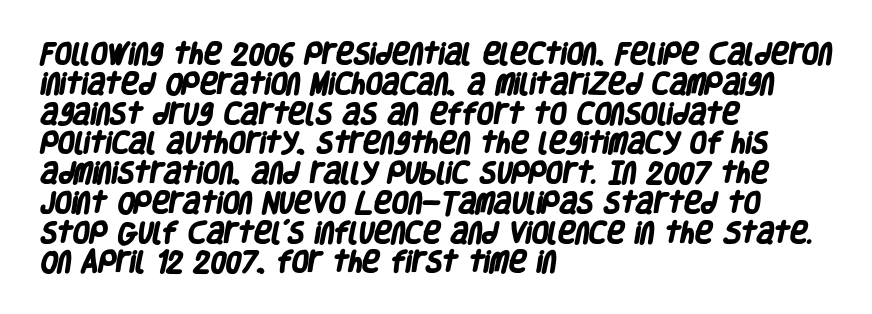
The image shows 24 px bold type; set left-aligned, line spacing 1.24x, normal letter spacing, not underlined.
